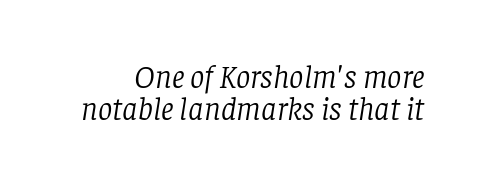
The image shows 32 px light serif type, italic (leaning right); set tight line spacing (1.0x), normal letter spacing, not underlined; low stroke contrast and a large x-height.
